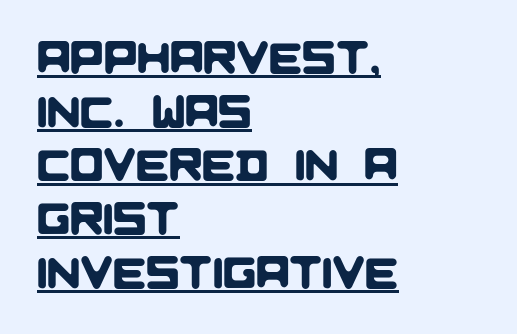
The image shows 44 px sans-serif type; set left-aligned, line spacing 1.22x, normal letter spacing, underlined; low stroke contrast and a large x-height.
